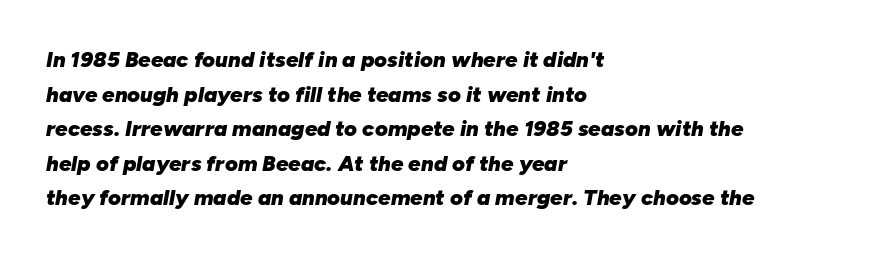
The image shows 22 px bold type, italic (leaning right); set left-aligned, normal line spacing (1.57x), normal letter spacing, not underlined.
